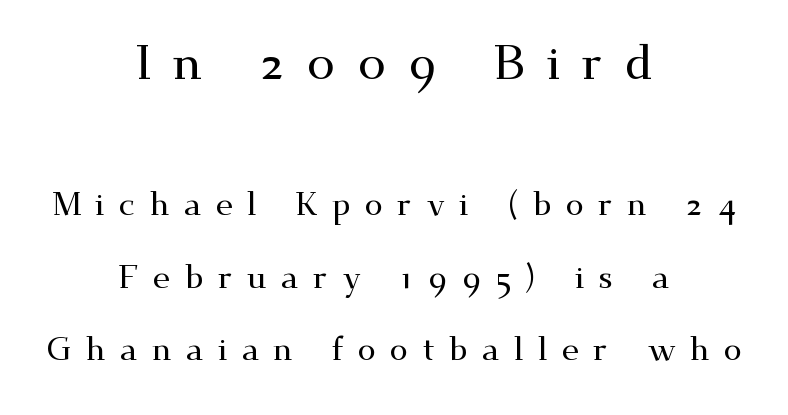
The image shows 49 px wide serif type, upright; set centered, loose line spacing (2.2x), unusually wide letter spacing (+0.43 em), not underlined; the first (top) block is 1.48x larger; medium stroke contrast and a small x-height.
